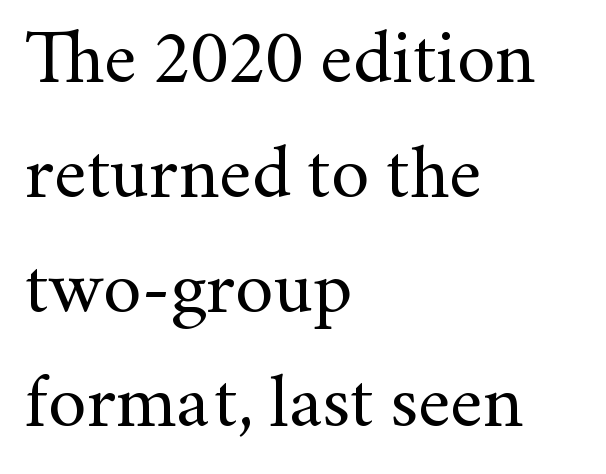
Q: Is the text bold? A: No.
Q: Is the text italic (slanted)? A: No, it is upright.
Q: Is the typeface a serif or a sans-serif typeface? A: Serif.
Q: Is the text underlined? A: No.
Q: How is the paragraph aligned? A: Left-aligned.
Q: Is the spacing between letters normal or unusually wide? A: Normal.
Q: Is the spacing between lines tight, normal or loose? A: Normal.
Q: Width (condensed, normal, or wide)? A: Normal.
Q: Stroke contrast? A: Medium.
Q: x-height? A: Small.
Q: Monospaced? A: No.
